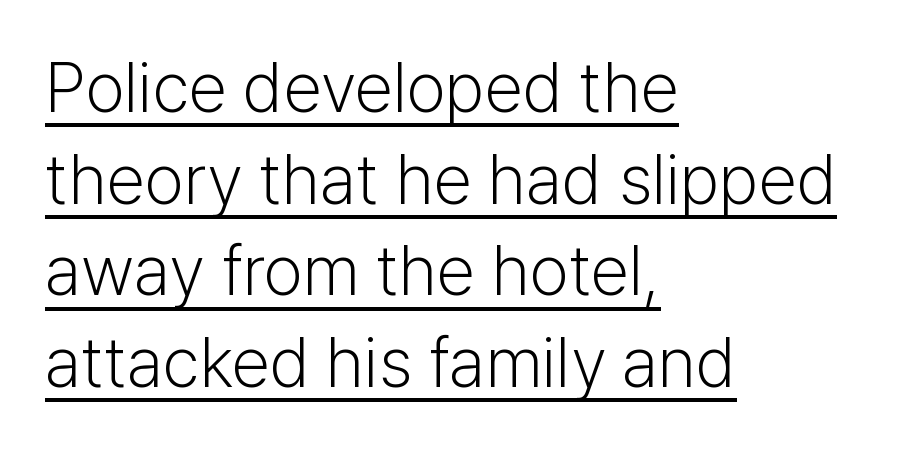
Q: Is the text bold? A: No.
Q: Is the text italic (slanted)? A: No, it is upright.
Q: Is the typeface a serif or a sans-serif typeface? A: Sans-serif.
Q: Is the text underlined? A: Yes.
Q: How is the paragraph aligned? A: Left-aligned.
Q: Is the spacing between letters normal or unusually wide? A: Normal.
Q: Is the spacing between lines tight, normal or loose? A: Normal.
Q: Width (condensed, normal, or wide)? A: Normal.
Q: Stroke contrast? A: Low.
Q: x-height? A: Medium.
Q: Monospaced? A: No.
